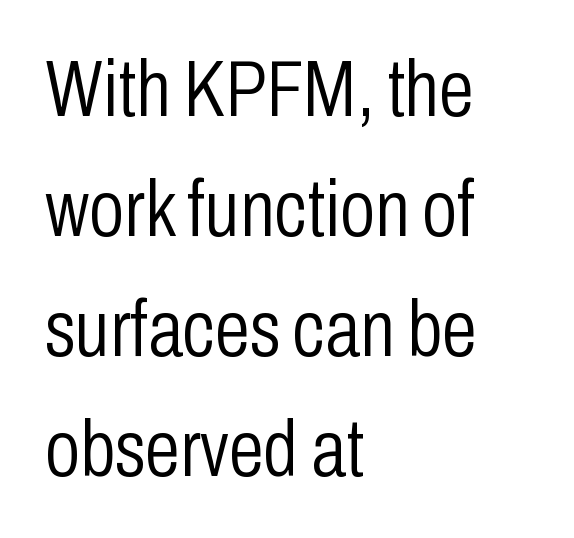
{"serif": "no", "italic": "no", "bold": "no", "weight": "light", "width": "condensed", "stroke_contrast": "low", "x_height": "medium", "monospaced": "no", "underline": "no", "align": "left", "line_spacing": "normal", "line_spacing_ratio": 1.5, "letter_spacing": "normal", "letter_spacing_em": 0.0, "glyph_px": 80}
